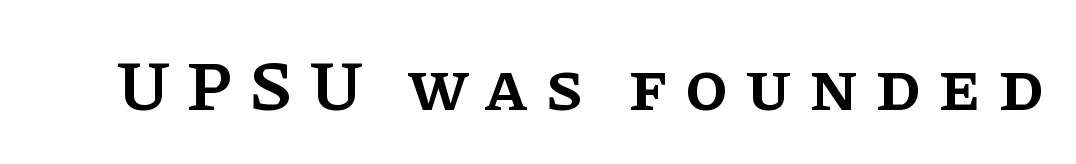
{"serif": "yes", "italic": "no", "bold": "semi", "weight": "semibold", "width": "normal", "stroke_contrast": "low", "x_height": "large", "monospaced": "no", "underline": "no", "letter_spacing": "wide", "letter_spacing_em": 0.25, "glyph_px": 70}
